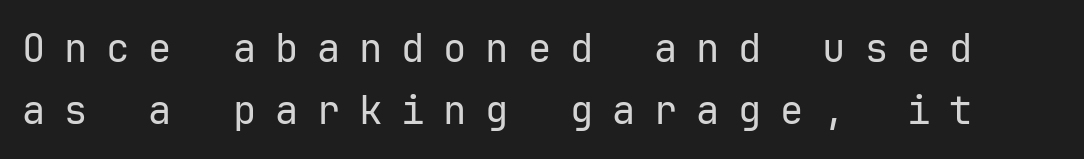
{"serif": "no", "italic": "no", "bold": "no", "weight": "regular", "width": "normal", "stroke_contrast": "low", "x_height": "medium", "monospaced": "yes", "underline": "no", "line_spacing": "normal", "line_spacing_ratio": 1.59, "letter_spacing": "wide", "letter_spacing_em": 0.48, "glyph_px": 39}
